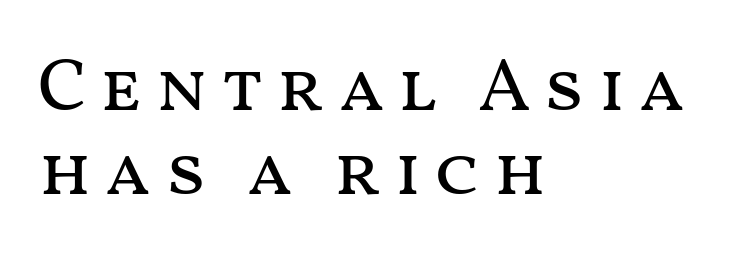
The letters advance in unequal steps, a hallmark of proportional type. Heaviness? Minimal to ordinary, like unemphasized prose. Compared with typical paragraphs, the rows here are closer together. Left-aligned paragraph, ragged on the right.
